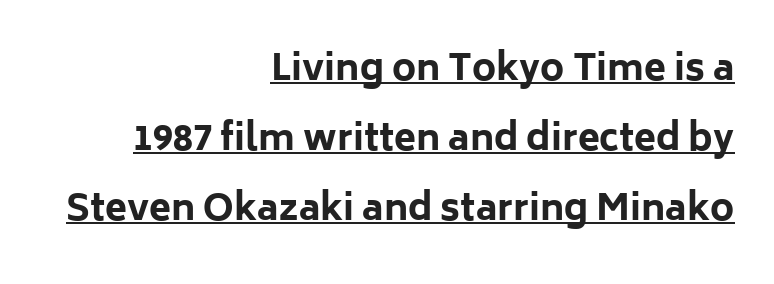
{"serif": "no", "italic": "no", "bold": "yes", "weight": "bold", "width": "normal", "stroke_contrast": "low", "x_height": "medium", "monospaced": "no", "underline": "yes", "align": "right", "line_spacing": "loose", "line_spacing_ratio": 1.94, "letter_spacing": "normal", "letter_spacing_em": 0.0, "glyph_px": 36}
